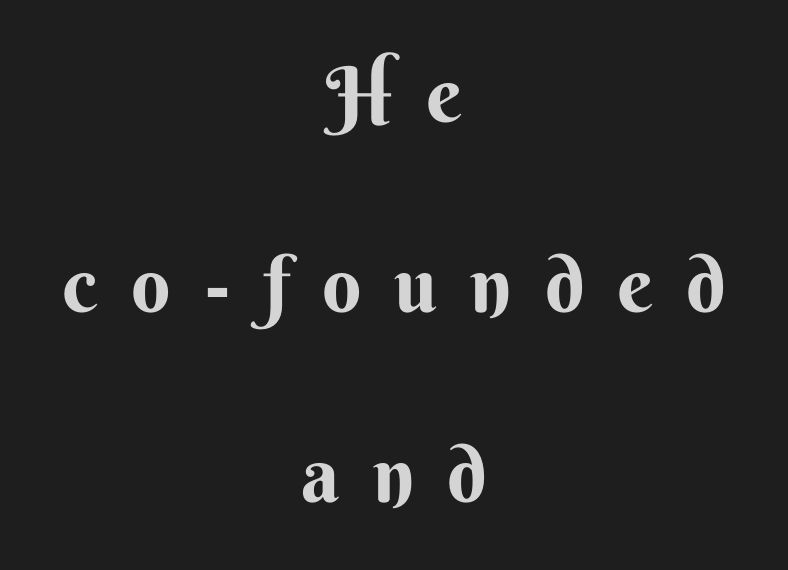
The image shows 77 px bold sans-serif type, upright; set centered, loose line spacing (2.47x), unusually wide letter spacing (+0.43 em), not underlined; medium stroke contrast and a small x-height.
